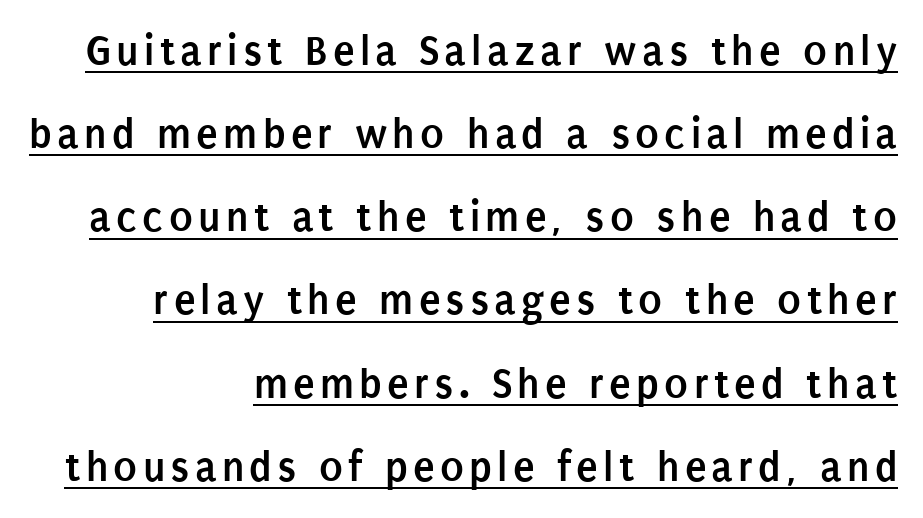
The image shows 44 px semibold, condensed sans-serif type, upright; set right-aligned, line spacing 1.89x, underlined; low stroke contrast and a large x-height.
